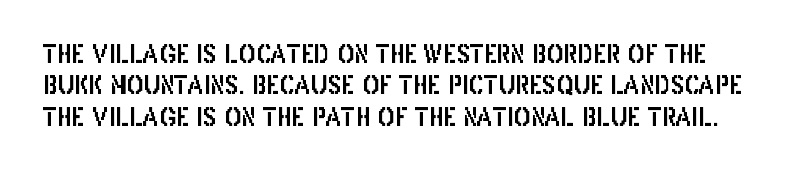
The image shows 25 px text type, upright; set normal line spacing (1.26x), normal letter spacing, not underlined.
